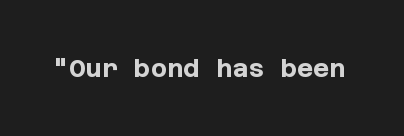
Q: Is the text bold? A: Yes.
Q: Is the text italic (slanted)? A: No, it is upright.
Q: Is the text underlined? A: No.
Q: Is the spacing between letters normal or unusually wide? A: Normal.
